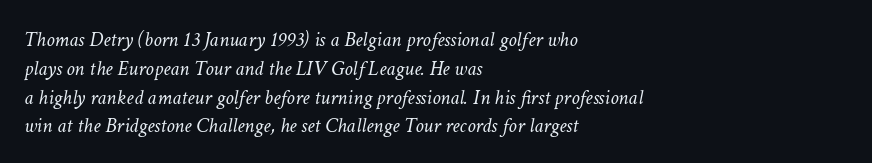
{"italic": "yes", "lean": "right", "slant_degrees": 11, "bold": "no", "underline": "no", "align": "left", "line_spacing": "normal", "line_spacing_ratio": 1.37, "letter_spacing": "normal", "letter_spacing_em": 0.0, "glyph_px": 21}
